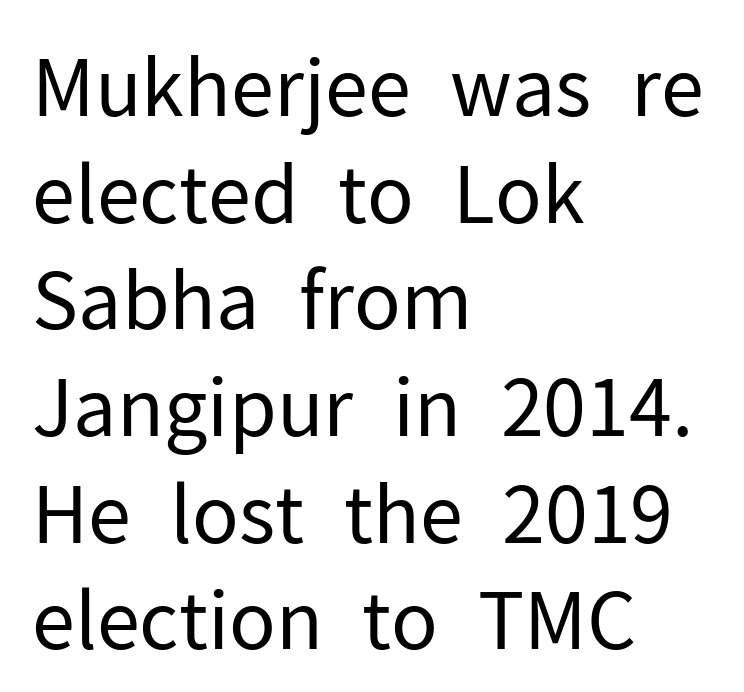
Q: Is the text bold? A: No.
Q: Is the text italic (slanted)? A: No, it is upright.
Q: Is the typeface a serif or a sans-serif typeface? A: Sans-serif.
Q: Is the text underlined? A: No.
Q: How is the paragraph aligned? A: Left-aligned.
Q: Is the spacing between letters normal or unusually wide? A: Normal.
Q: Is the spacing between lines tight, normal or loose? A: Normal.
Q: Width (condensed, normal, or wide)? A: Normal.
Q: Stroke contrast? A: Low.
Q: x-height? A: Medium.
Q: Monospaced? A: No.
